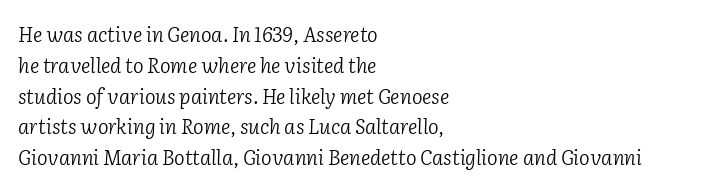
The image shows 20 px text type, italic (leaning right); set left-aligned, normal line spacing (1.54x), normal letter spacing, not underlined.
